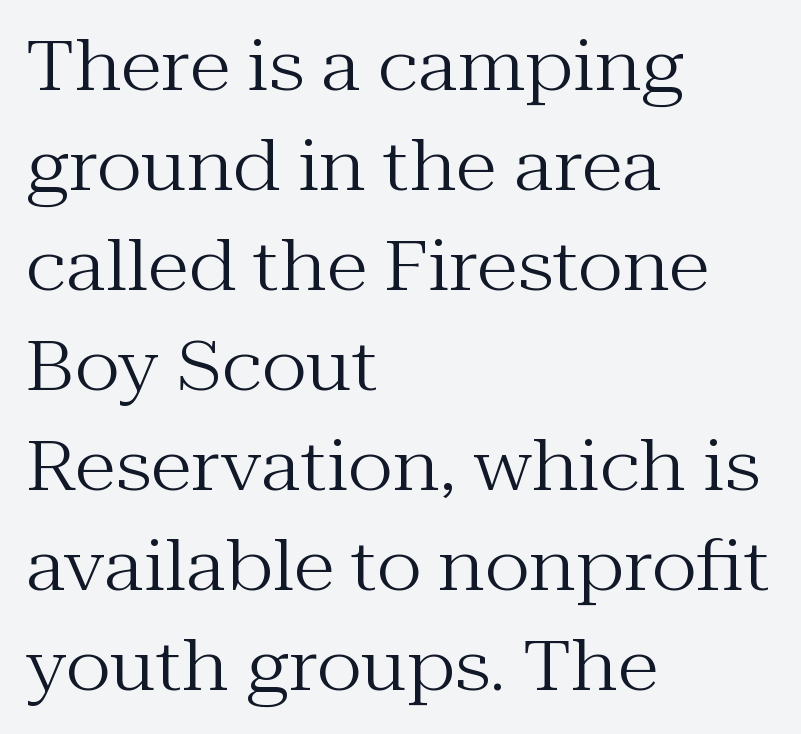
The image shows 69 px regular-weight serif type, upright; set left-aligned, normal line spacing (1.45x), normal letter spacing, not underlined; medium stroke contrast and a medium x-height.
